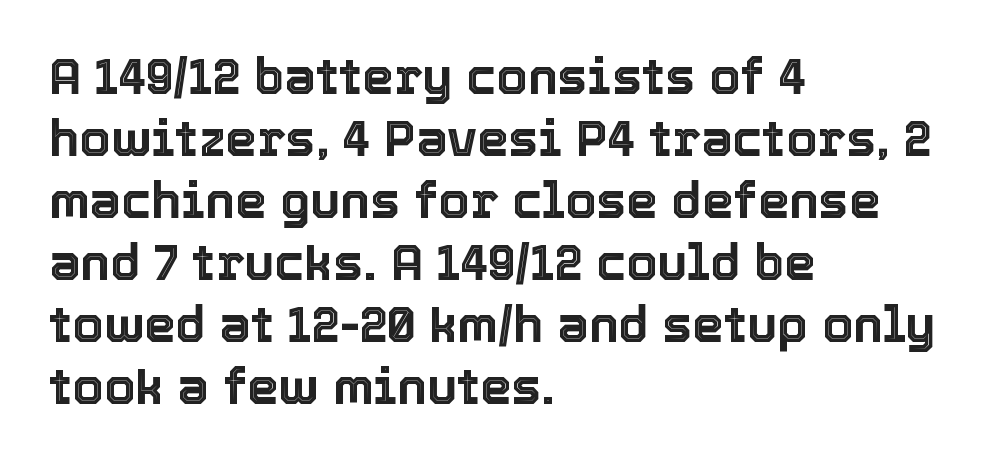
The image shows 50 px text type, upright; set left-aligned, line spacing 1.24x, normal letter spacing, not underlined; a medium x-height.
